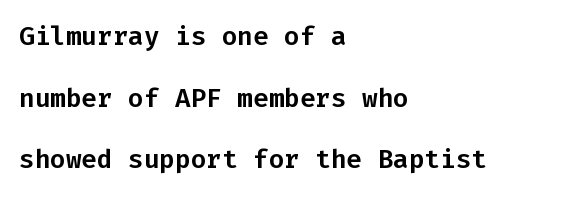
{"italic": "no", "underline": "no", "align": "left", "line_spacing": "loose", "line_spacing_ratio": 2.37, "letter_spacing": "normal", "letter_spacing_em": 0.0, "glyph_px": 26}
